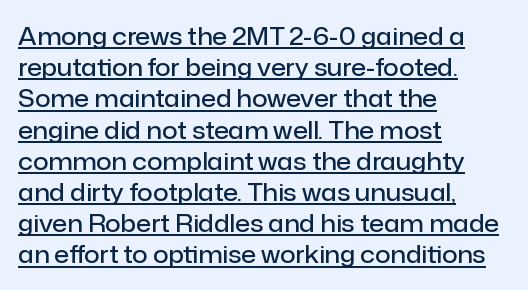
{"italic": "no", "bold": "semi", "underline": "yes", "align": "left", "line_spacing": "normal", "line_spacing_ratio": 1.3, "letter_spacing": "normal", "letter_spacing_em": 0.0, "glyph_px": 24}
